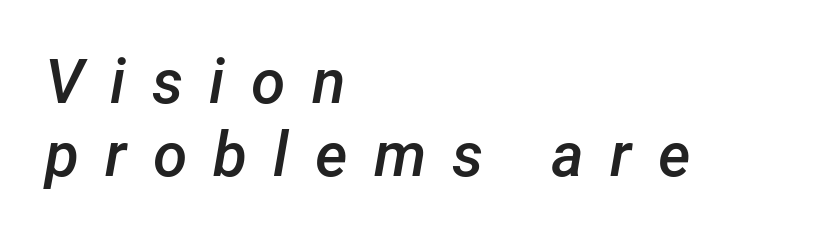
Each letter keeps its own natural width here, so spacing adapts to shape. Heft: intermediate — a semibold. The line texture is sparse and dotted thanks to wide tracking. The lettering tilts uniformly, giving the passage an italic look. The words here are not underlined.
